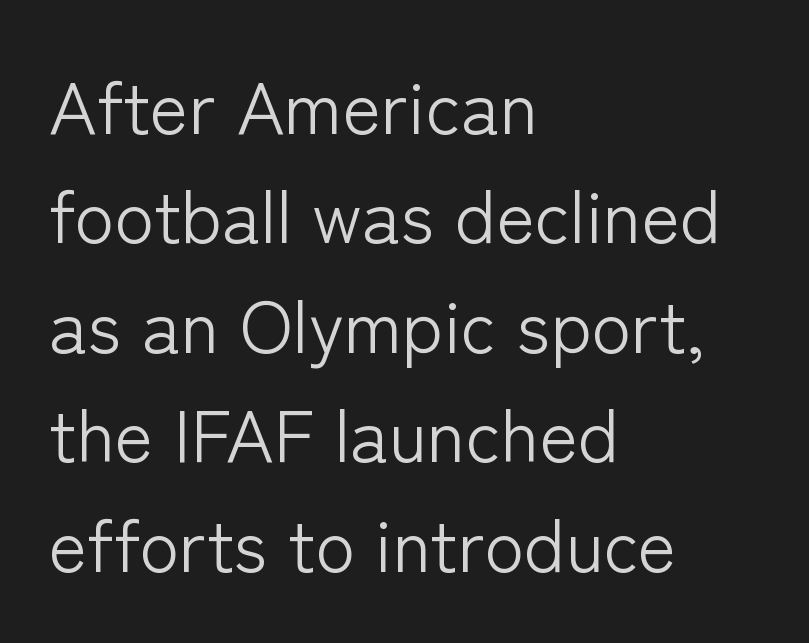
The image shows 73 px light sans-serif type, upright; set left-aligned, normal line spacing (1.5x), normal letter spacing, not underlined; low stroke contrast and a medium x-height.
